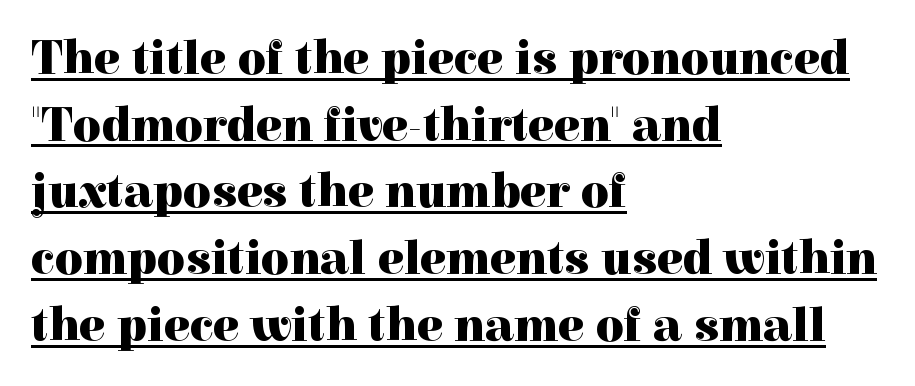
{"serif": "yes", "italic": "no", "bold": "yes", "weight": "heavy", "width": "normal", "x_height": "medium", "monospaced": "no", "underline": "yes", "align": "left", "line_spacing": "normal", "line_spacing_ratio": 1.39, "letter_spacing": "normal", "letter_spacing_em": 0.0, "glyph_px": 48}
